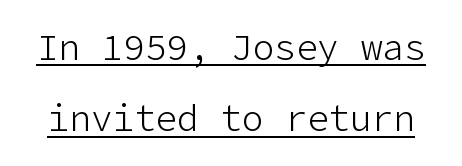
The image shows 36 px light sans-serif type, upright; set loose line spacing (1.98x), normal letter spacing, underlined; low stroke contrast and a medium x-height.
